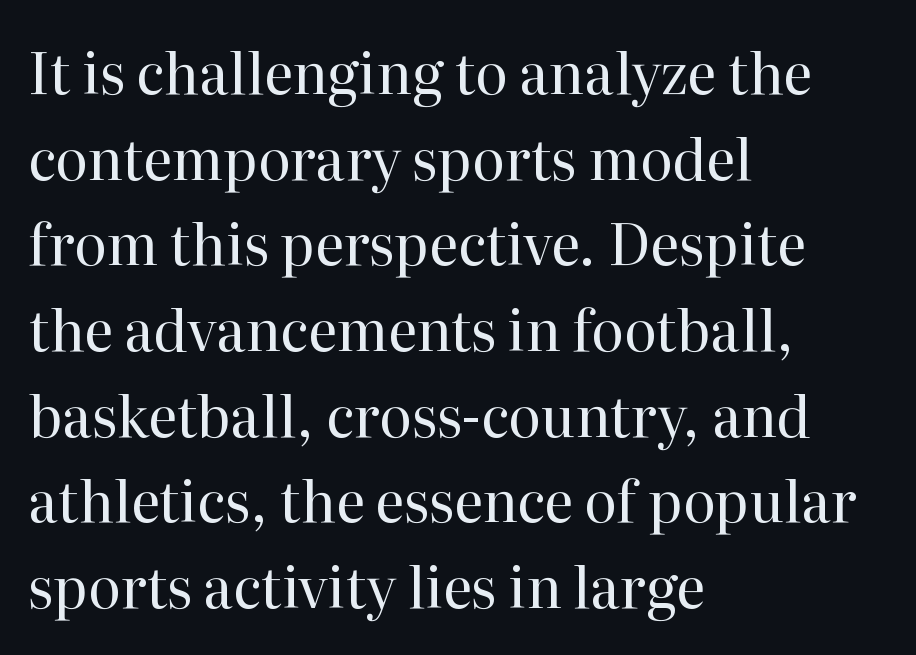
The paragraph has a hard left edge and a soft right edge. Descender tails drop into unmarked territory. The letters look calm and open, with moderate or lighter stems. The designer went with a serif here, giving each stem small feet. Do the letters lean? They stand straight.
